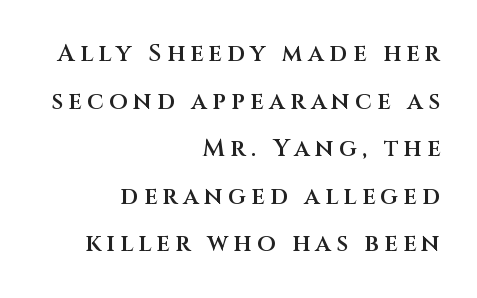
The image shows 24 px text type, upright; set right-aligned, loose line spacing (1.98x), unusually wide letter spacing (+0.22 em), not underlined.
